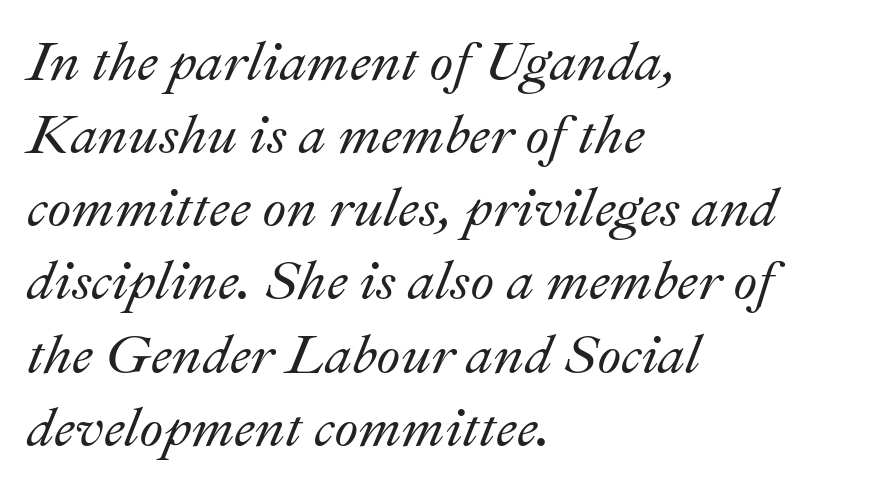
Standard letterfit; no display-style spreading of the glyphs. Think of a printed novel: that variable character pitch is what you see here. The axis of the letterforms is tilted away from vertical. Descender tails drop into unmarked territory.
